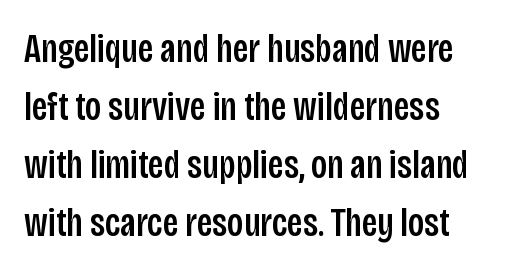
Q: Is the text italic (slanted)? A: No, it is upright.
Q: Is the typeface a serif or a sans-serif typeface? A: Sans-serif.
Q: Is the text underlined? A: No.
Q: How is the paragraph aligned? A: Left-aligned.
Q: Is the spacing between letters normal or unusually wide? A: Normal.
Q: Is the spacing between lines tight, normal or loose? A: Normal.
Q: Width (condensed, normal, or wide)? A: Condensed.
Q: Stroke contrast? A: Low.
Q: x-height? A: Large.
Q: Monospaced? A: No.
